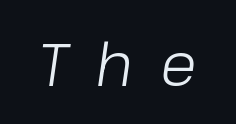
The image shows 61 px light type, italic (leaning right); set unusually wide letter spacing (+0.45 em), not underlined; low stroke contrast and a medium x-height.
